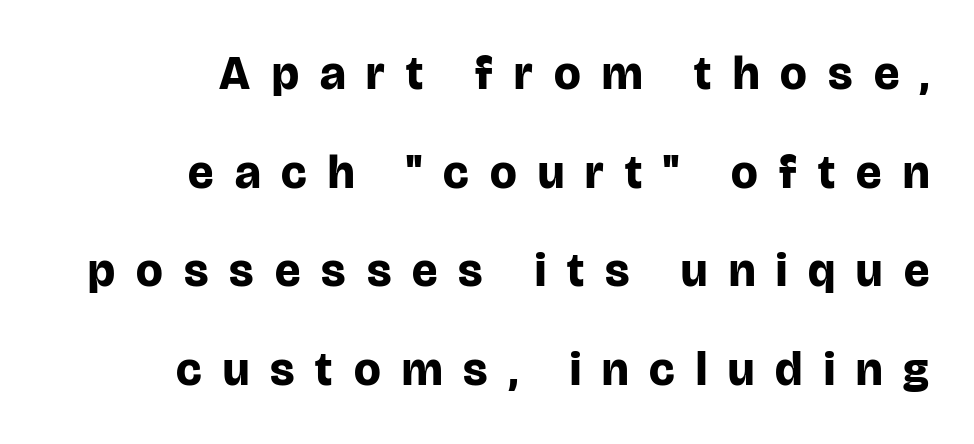
Q: Is the text bold? A: Yes.
Q: Is the text italic (slanted)? A: No, it is upright.
Q: Is the typeface a serif or a sans-serif typeface? A: Sans-serif.
Q: Is the text underlined? A: No.
Q: How is the paragraph aligned? A: Right-aligned.
Q: Is the spacing between letters normal or unusually wide? A: Unusually wide.
Q: Is the spacing between lines tight, normal or loose? A: Loose.
Q: Width (condensed, normal, or wide)? A: Normal.
Q: Stroke contrast? A: Low.
Q: x-height? A: Large.
Q: Monospaced? A: No.
